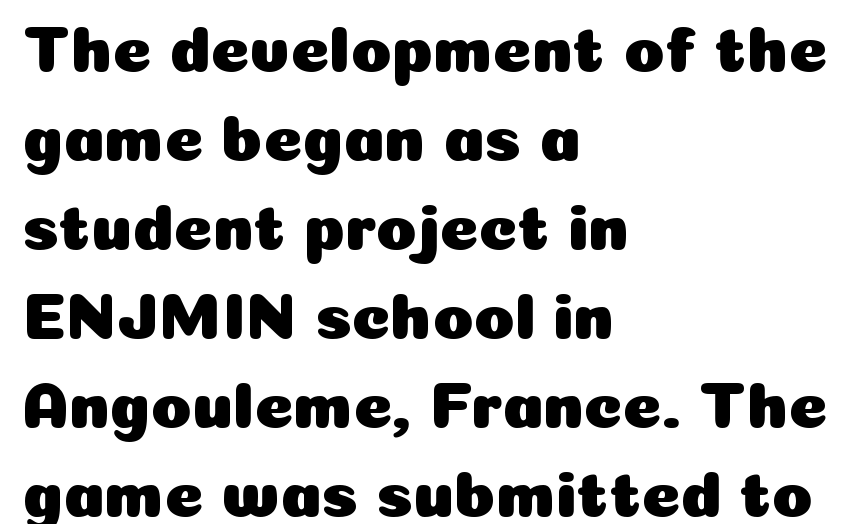
Q: Is the text italic (slanted)? A: No, it is upright.
Q: Is the typeface a serif or a sans-serif typeface? A: Sans-serif.
Q: Is the text underlined? A: No.
Q: How is the paragraph aligned? A: Left-aligned.
Q: Is the spacing between letters normal or unusually wide? A: Normal.
Q: Is the spacing between lines tight, normal or loose? A: Normal.
Q: Width (condensed, normal, or wide)? A: Normal.
Q: Stroke contrast? A: Low.
Q: x-height? A: Medium.
Q: Monospaced? A: No.
